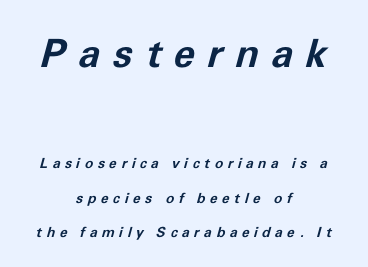
The image shows 39 px bold type, italic (leaning right); set centered, loose line spacing (2.48x), unusually wide letter spacing (+0.32 em), not underlined; the first (top) block is 2.79x larger; low stroke contrast and a medium x-height.
